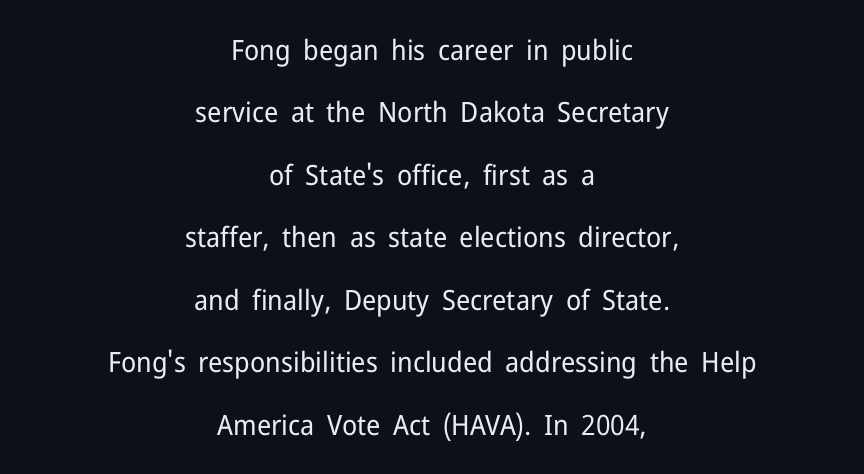
The image shows 28 px regular-weight sans-serif type, upright; set centered, loose line spacing (2.23x), normal letter spacing, not underlined; low stroke contrast and a medium x-height.
